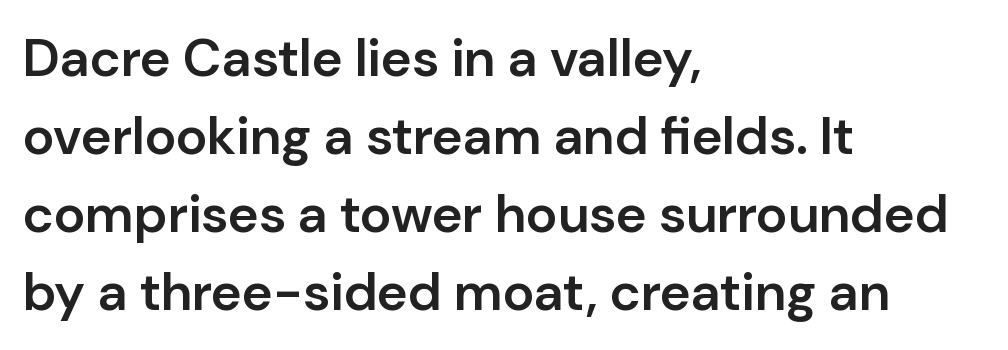
The image shows 53 px semibold sans-serif type, upright; set left-aligned, normal line spacing (1.47x), normal letter spacing, not underlined; low stroke contrast and a medium x-height.
